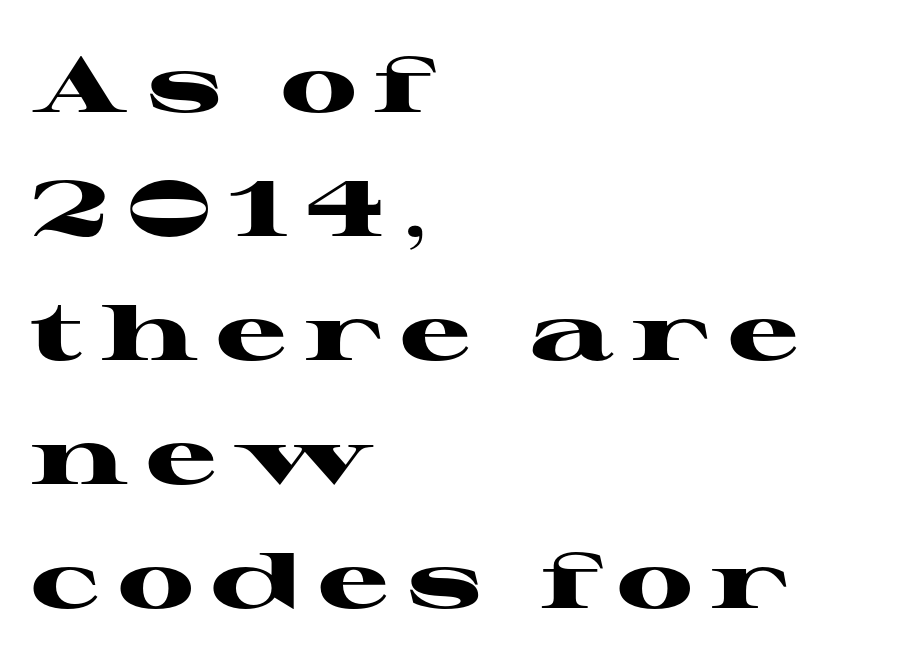
The image shows 79 px heavy, wide serif type, upright; set left-aligned, normal line spacing (1.57x), unusually wide letter spacing (+0.23 em), not underlined; high stroke contrast and a medium x-height.
